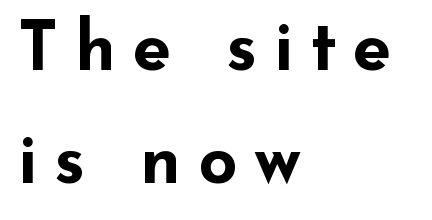
Tracking value appears strongly positive — letters spread wide. This rendering employs a face without finishing strokes, i.e., a sans-serif. Typeset ragged right — the left edge is the straight one. The rendering uses a moderate line-height, typical for paragraphs.
